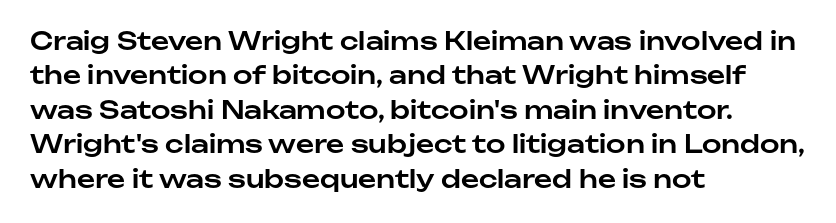
The image shows 25 px text type, upright; set left-aligned, normal line spacing (1.38x), normal letter spacing, not underlined.
